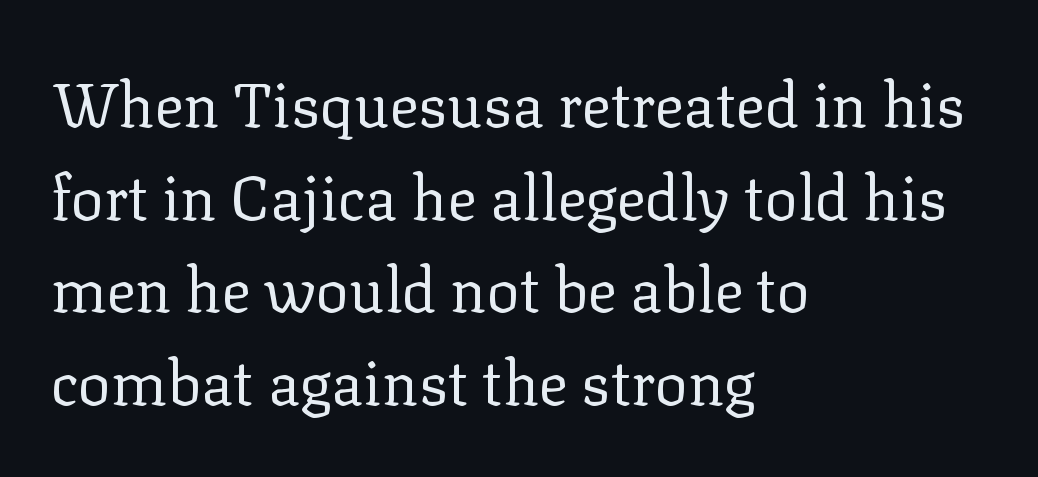
The image shows 61 px regular-weight serif type, upright; set left-aligned, normal line spacing (1.52x), normal letter spacing, not underlined; low stroke contrast and a medium x-height.
